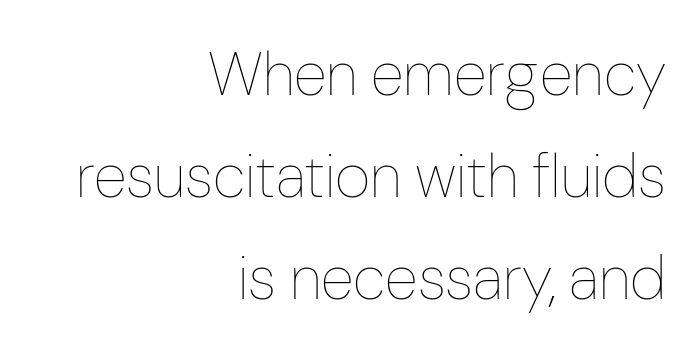
The image shows 61 px thin, condensed type, upright; set right-aligned, normal line spacing (1.67x), normal letter spacing, not underlined; low stroke contrast and a medium x-height.
